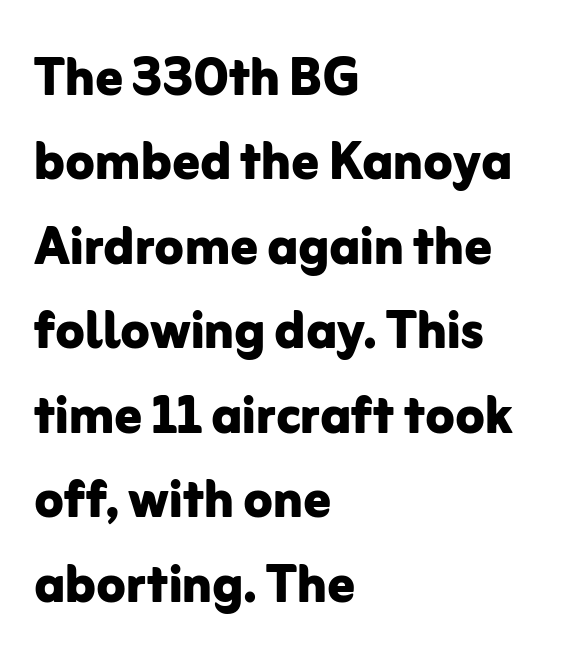
Rule under the text: the space is simply empty. The face used here is a sans, in the tradition of grotesques and geometrics. The paragraph shown leans on its left margin. This block has exactly the height ordinary leading produces.
